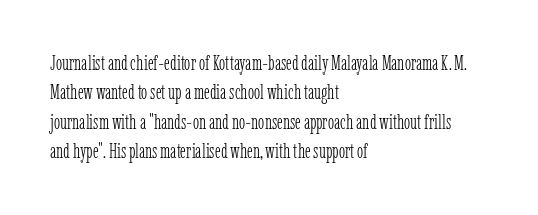
A clean baseline with only descenders dipping below it. If you drew a line through each stem, it would be perfectly vertical. Honestly, the row spacing looks completely unremarkable. Is this a heavy cut? Hardly; it is regular or lighter.
